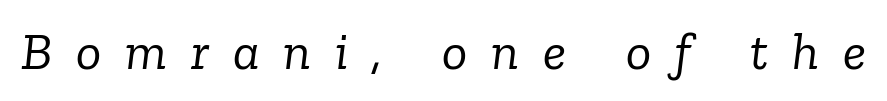
Q: Is the text bold? A: No.
Q: Is the text italic (slanted)? A: Yes, it leans right by about 6 degrees.
Q: Is the typeface a serif or a sans-serif typeface? A: Serif.
Q: Is the text underlined? A: No.
Q: Is the spacing between letters normal or unusually wide? A: Unusually wide.
Q: Width (condensed, normal, or wide)? A: Normal.
Q: Stroke contrast? A: Low.
Q: x-height? A: Medium.
Q: Monospaced? A: No.
